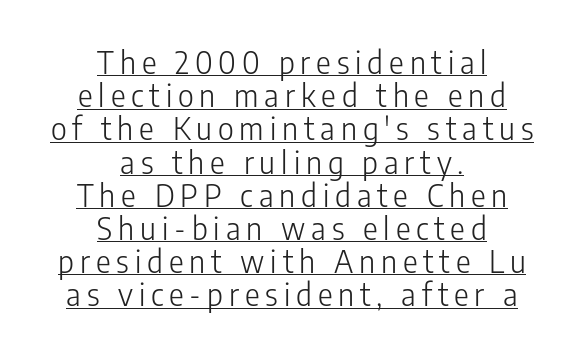
The image shows 31 px light, condensed sans-serif type, upright; set centered, tight line spacing (1.07x), underlined; low stroke contrast and a medium x-height.
